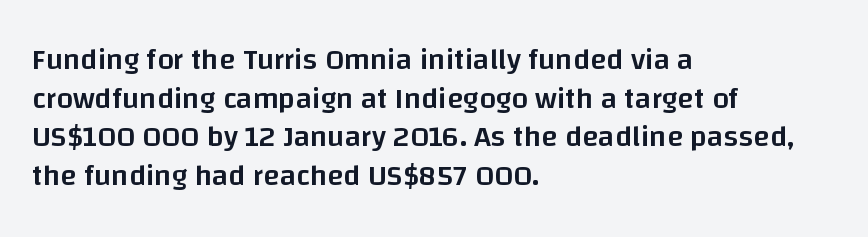
In CSS terms this would be text-align: left. Honestly, the letter spacing is just normal — you wouldn't notice it. A typesetter would call this proportional, since set widths differ per character. The rendering uses a semibold face; strokes are thickened but not to full bold.
